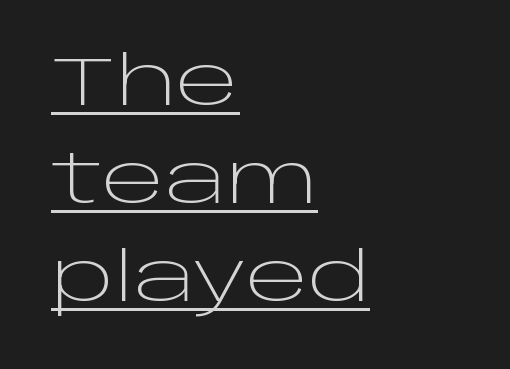
Q: Is the text bold? A: No.
Q: Is the text italic (slanted)? A: No, it is upright.
Q: Is the typeface a serif or a sans-serif typeface? A: Sans-serif.
Q: Is the text underlined? A: Yes.
Q: How is the paragraph aligned? A: Left-aligned.
Q: Is the spacing between letters normal or unusually wide? A: Normal.
Q: Is the spacing between lines tight, normal or loose? A: Normal.
Q: Width (condensed, normal, or wide)? A: Wide.
Q: Stroke contrast? A: Low.
Q: x-height? A: Large.
Q: Monospaced? A: No.
